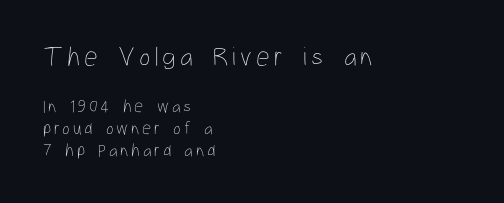
Q: Is the text bold? A: No.
Q: Is the text italic (slanted)? A: No, it is upright.
Q: Is the text underlined? A: No.
Q: How is the paragraph aligned? A: Left-aligned.
Q: Which block of text is set in a larger size, the first (top) or the second (bottom)? A: The first (top) one.
